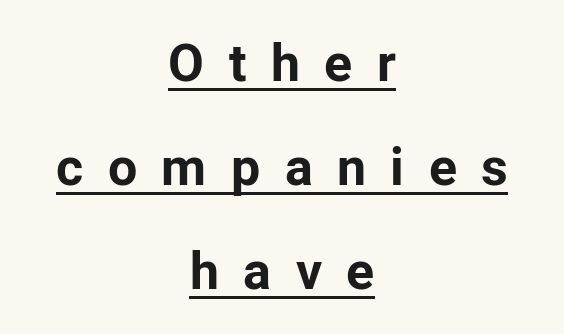
Q: Is the text bold? A: Yes.
Q: Is the text italic (slanted)? A: No, it is upright.
Q: Is the typeface a serif or a sans-serif typeface? A: Sans-serif.
Q: Is the text underlined? A: Yes.
Q: How is the paragraph aligned? A: Centered.
Q: Is the spacing between letters normal or unusually wide? A: Unusually wide.
Q: Is the spacing between lines tight, normal or loose? A: Loose.
Q: Width (condensed, normal, or wide)? A: Normal.
Q: Stroke contrast? A: Low.
Q: x-height? A: Medium.
Q: Monospaced? A: No.
